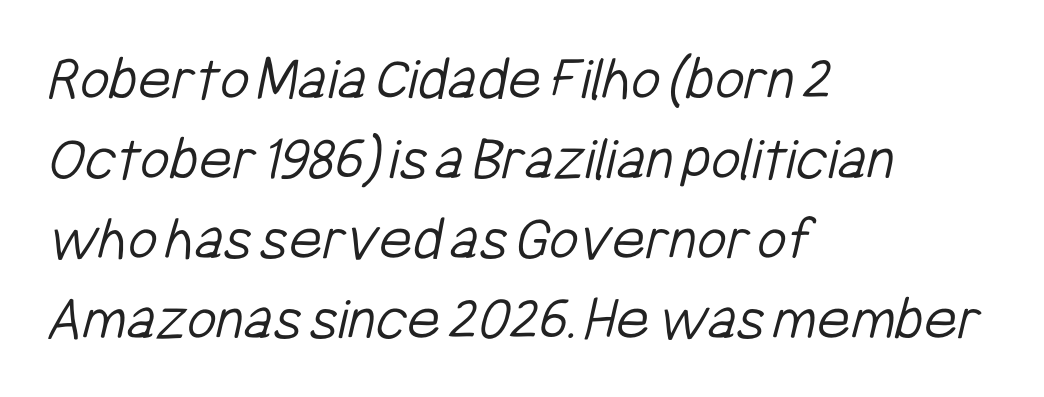
Q: Is the text bold? A: No.
Q: Is the typeface a serif or a sans-serif typeface? A: Sans-serif.
Q: Is the text underlined? A: No.
Q: How is the paragraph aligned? A: Left-aligned.
Q: Is the spacing between letters normal or unusually wide? A: Normal.
Q: Is the spacing between lines tight, normal or loose? A: Normal.
Q: Width (condensed, normal, or wide)? A: Condensed.
Q: Stroke contrast? A: Low.
Q: x-height? A: Medium.
Q: Monospaced? A: No.
